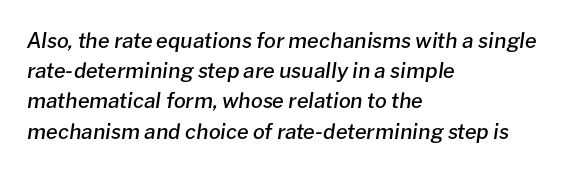
{"italic": "yes", "lean": "right", "slant_degrees": 8, "bold": "semi", "underline": "no", "align": "left", "line_spacing": "normal", "line_spacing_ratio": 1.44, "letter_spacing": "normal", "letter_spacing_em": 0.0, "glyph_px": 21}
